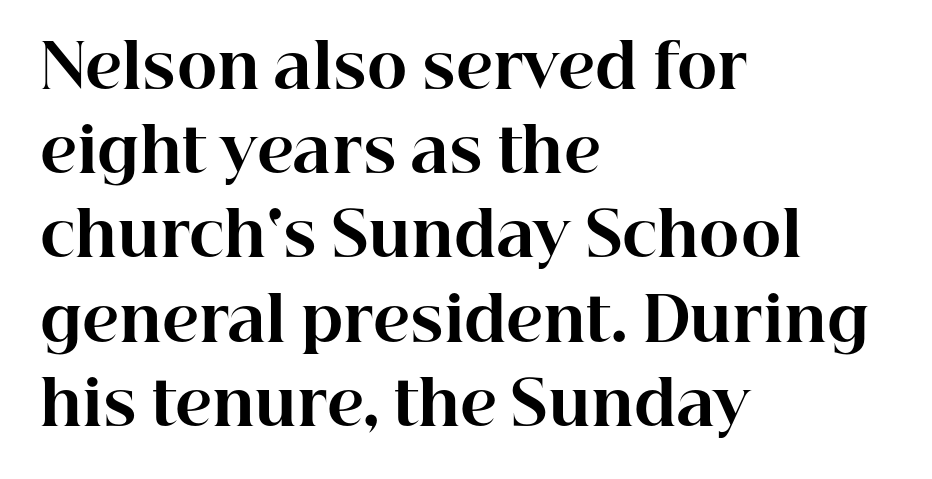
{"serif": "yes", "italic": "no", "bold": "yes", "weight": "bold", "width": "normal", "stroke_contrast": "high", "x_height": "medium", "monospaced": "no", "underline": "no", "align": "left", "line_spacing": "normal", "line_spacing_ratio": 1.38, "letter_spacing": "normal", "letter_spacing_em": 0.0, "glyph_px": 61}
